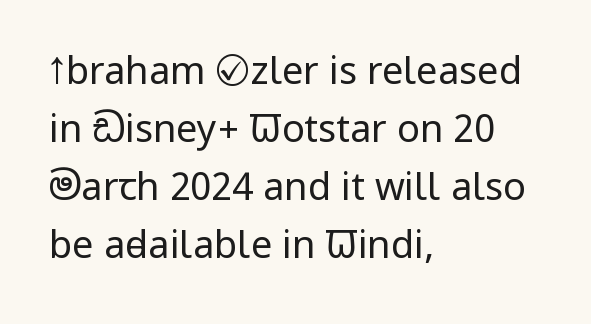
Horizontal bands of white between lines are of average thickness. The setting favours the left margin, as ordinary paragraphs usually do. Every character sits straight up, as roman type does. Nobody drew a line under any word here. Observe the ordinary spacing: letters are neighbours, not strangers. You could not count columns in this text — the font is proportionally spaced.
